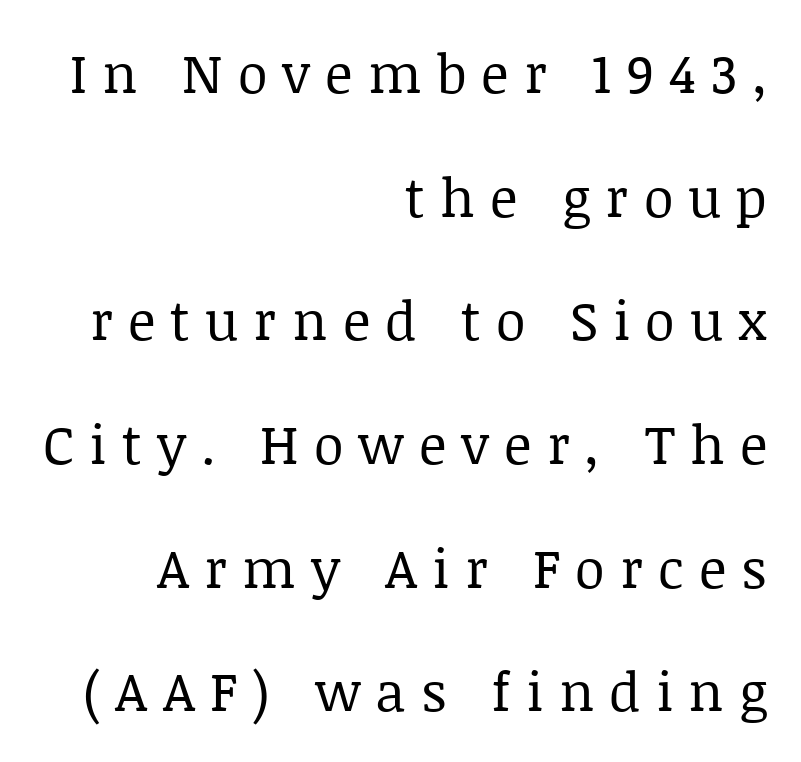
Q: Is the text bold? A: No.
Q: Is the text italic (slanted)? A: No, it is upright.
Q: Is the typeface a serif or a sans-serif typeface? A: Serif.
Q: Is the text underlined? A: No.
Q: How is the paragraph aligned? A: Right-aligned.
Q: Is the spacing between letters normal or unusually wide? A: Unusually wide.
Q: Is the spacing between lines tight, normal or loose? A: Loose.
Q: Width (condensed, normal, or wide)? A: Normal.
Q: Stroke contrast? A: Low.
Q: x-height? A: Large.
Q: Monospaced? A: No.
